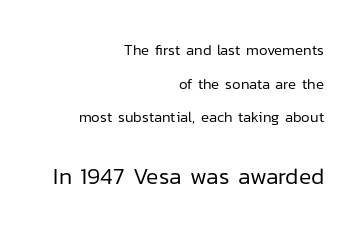
Q: Is the text bold? A: No.
Q: Is the text italic (slanted)? A: No, it is upright.
Q: Is the text underlined? A: No.
Q: How is the paragraph aligned? A: Right-aligned.
Q: Is the spacing between letters normal or unusually wide? A: Normal.
Q: Is the spacing between lines tight, normal or loose? A: Loose.
Q: Which block of text is set in a larger size, the first (top) or the second (bottom)? A: The second (bottom) one.
